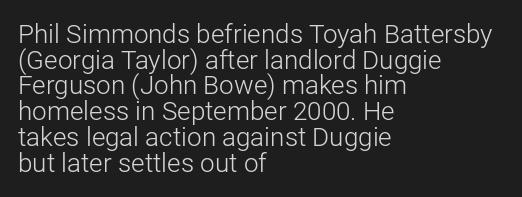
Characters follow at the spacing the type designer built in. Notice how descenders almost collide with the ascenders below — that's tight leading. Designer's note — italics off, roman on. Beneath every word, the page is bare. Line starts are locked; line ends wander.
